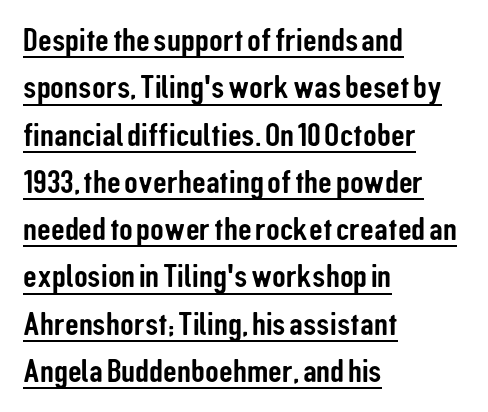
The image shows 34 px condensed sans-serif type, upright; set left-aligned, normal line spacing (1.39x), normal letter spacing, underlined; low stroke contrast and a medium x-height.
